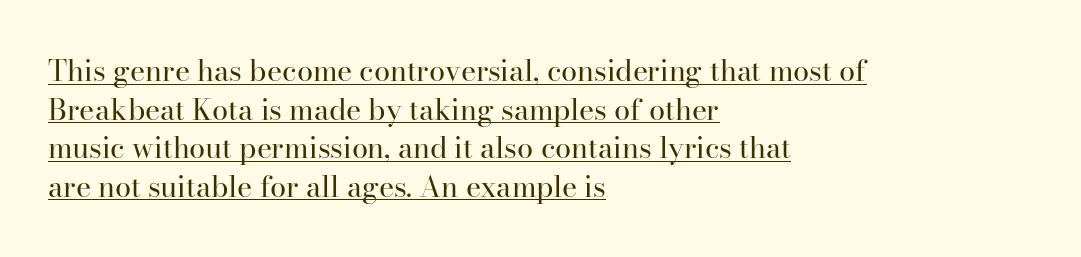
The image shows 29 px regular-weight serif type, upright; set left-aligned, normal line spacing (1.33x), normal letter spacing, underlined; high stroke contrast and a small x-height.
